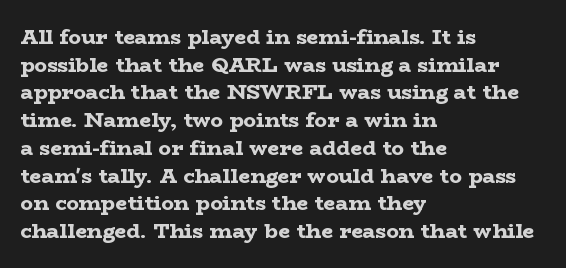
Q: Is the text bold? A: Yes.
Q: Is the text italic (slanted)? A: No, it is upright.
Q: Is the text underlined? A: No.
Q: How is the paragraph aligned? A: Left-aligned.
Q: Is the spacing between letters normal or unusually wide? A: Normal.
Q: Is the spacing between lines tight, normal or loose? A: Normal.
